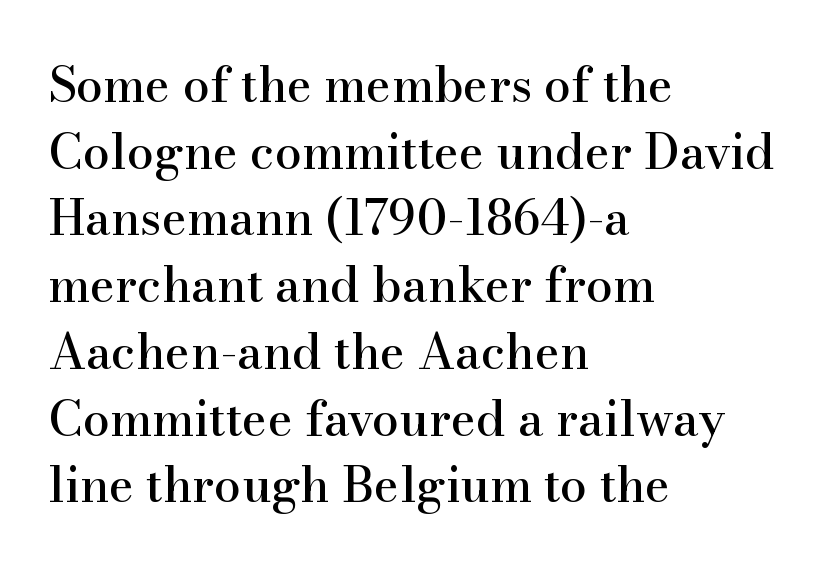
{"serif": "yes", "italic": "no", "width": "normal", "stroke_contrast": "high", "x_height": "small", "monospaced": "no", "underline": "no", "align": "left", "line_spacing": "normal", "line_spacing_ratio": 1.39, "letter_spacing": "normal", "letter_spacing_em": 0.0, "glyph_px": 48}
